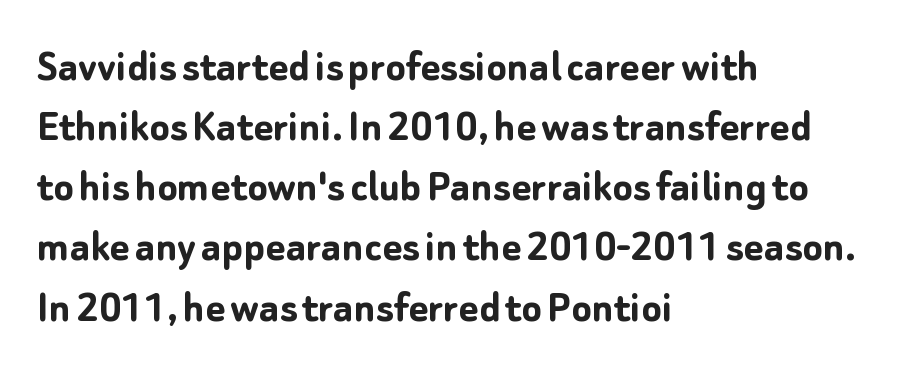
{"serif": "no", "italic": "no", "bold": "yes", "weight": "semibold", "width": "normal", "stroke_contrast": "low", "x_height": "medium", "monospaced": "no", "underline": "no", "align": "left", "line_spacing": "normal", "line_spacing_ratio": 1.28, "letter_spacing": "normal", "letter_spacing_em": 0.0, "glyph_px": 47}
